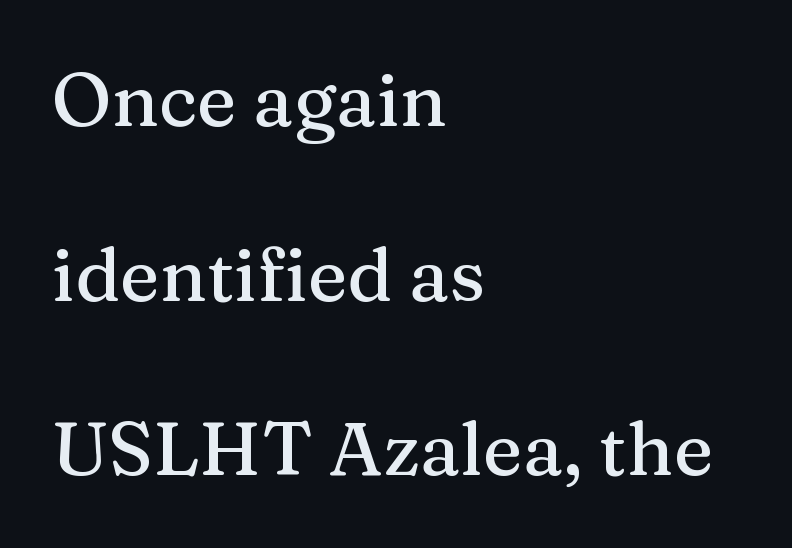
{"serif": "yes", "italic": "no", "width": "normal", "stroke_contrast": "medium", "x_height": "medium", "monospaced": "no", "underline": "no", "align": "left", "line_spacing": "loose", "line_spacing_ratio": 2.33, "letter_spacing": "normal", "letter_spacing_em": 0.0, "glyph_px": 75}
